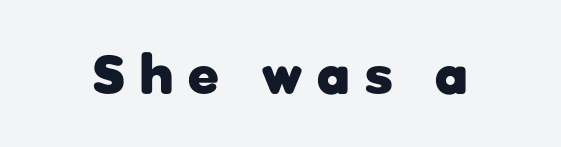
Q: Is the text bold? A: Yes.
Q: Is the text italic (slanted)? A: No, it is upright.
Q: Is the typeface a serif or a sans-serif typeface? A: Sans-serif.
Q: Is the text underlined? A: No.
Q: Is the spacing between letters normal or unusually wide? A: Unusually wide.
Q: Width (condensed, normal, or wide)? A: Normal.
Q: Stroke contrast? A: Low.
Q: x-height? A: Medium.
Q: Monospaced? A: No.
